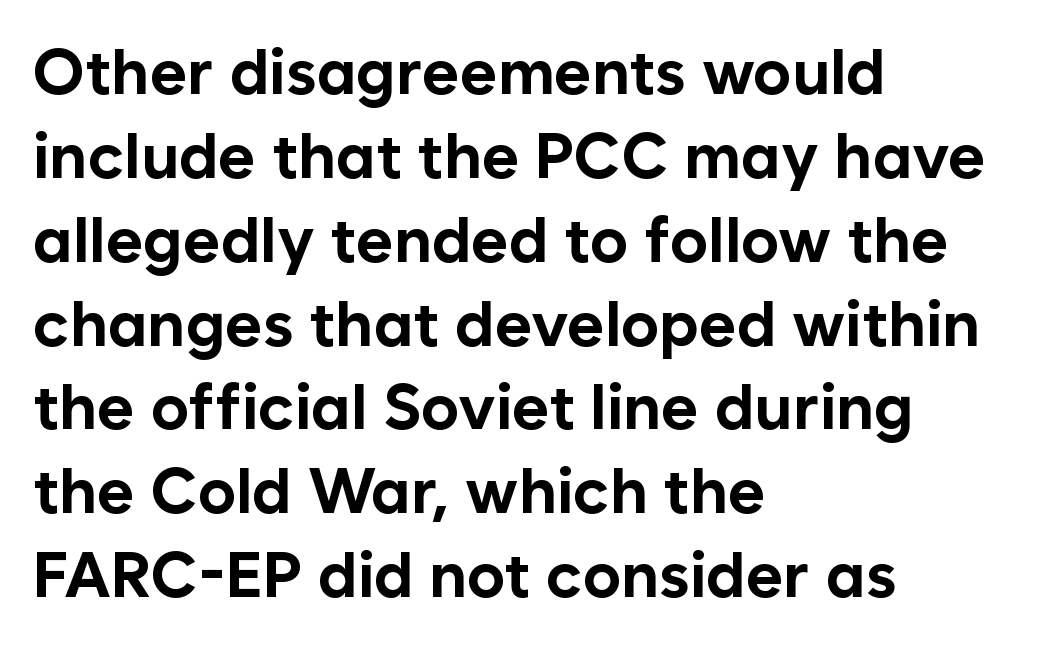
{"serif": "no", "italic": "no", "bold": "yes", "weight": "bold", "width": "normal", "stroke_contrast": "low", "x_height": "medium", "monospaced": "no", "underline": "no", "align": "left", "line_spacing": "normal", "line_spacing_ratio": 1.31, "letter_spacing": "normal", "letter_spacing_em": 0.0, "glyph_px": 64}
